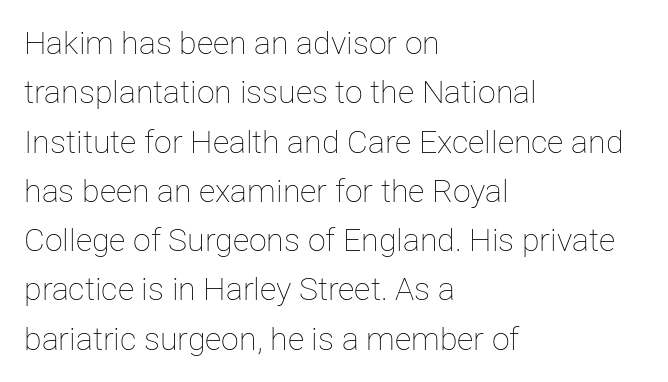
Q: Is the text bold? A: No.
Q: Is the text italic (slanted)? A: No, it is upright.
Q: Is the text underlined? A: No.
Q: How is the paragraph aligned? A: Left-aligned.
Q: Is the spacing between letters normal or unusually wide? A: Normal.
Q: Is the spacing between lines tight, normal or loose? A: Normal.
Q: Width (condensed, normal, or wide)? A: Normal.
Q: Stroke contrast? A: Low.
Q: x-height? A: Medium.
Q: Monospaced? A: No.
